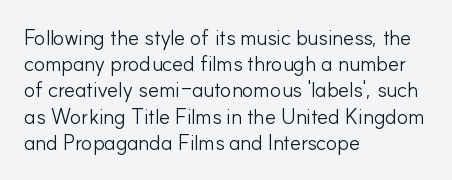
The image shows 21 px text type, upright; set left-aligned, normal line spacing (1.25x), normal letter spacing, not underlined.
